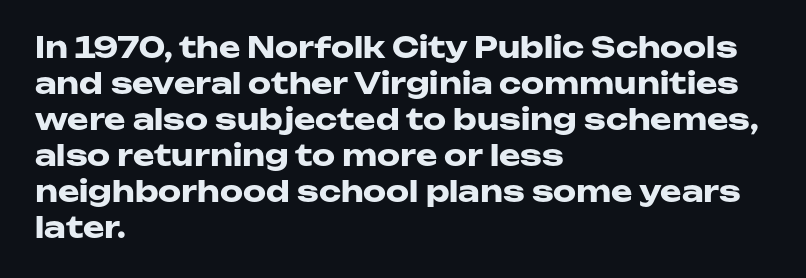
Q: Is the text bold? A: Yes.
Q: Is the text italic (slanted)? A: No, it is upright.
Q: Is the typeface a serif or a sans-serif typeface? A: Sans-serif.
Q: Is the text underlined? A: No.
Q: How is the paragraph aligned? A: Left-aligned.
Q: Is the spacing between letters normal or unusually wide? A: Normal.
Q: Width (condensed, normal, or wide)? A: Wide.
Q: Stroke contrast? A: Low.
Q: x-height? A: Medium.
Q: Monospaced? A: No.
